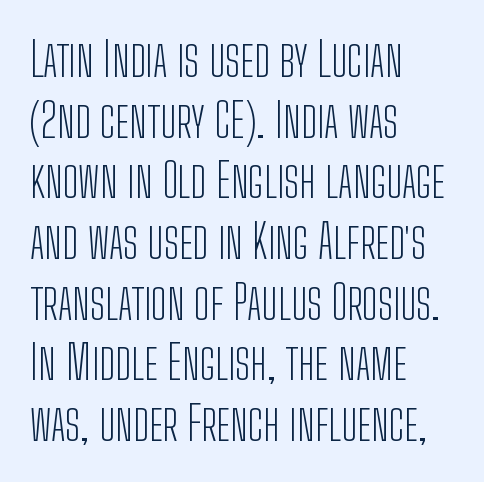
The image shows 47 px light, condensed sans-serif type, upright; set left-aligned, normal line spacing (1.29x), normal letter spacing, not underlined; low stroke contrast and a medium x-height.
